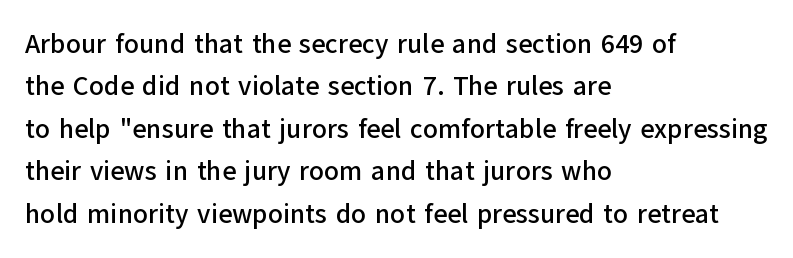
Q: Is the text italic (slanted)? A: No, it is upright.
Q: Is the text underlined? A: No.
Q: How is the paragraph aligned? A: Left-aligned.
Q: Is the spacing between letters normal or unusually wide? A: Normal.
Q: Is the spacing between lines tight, normal or loose? A: Normal.
